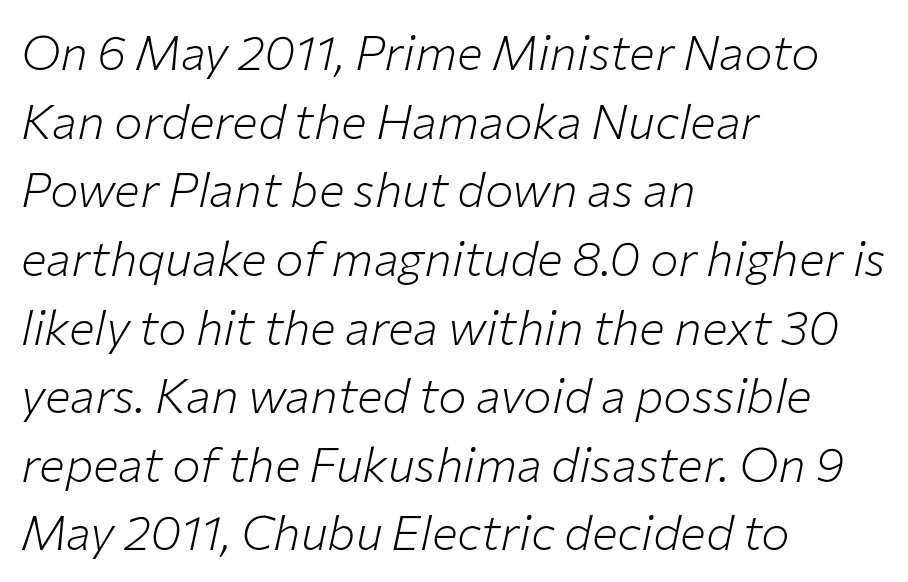
Q: Is the text bold? A: No.
Q: Is the text italic (slanted)? A: Yes, it leans right by about 12 degrees.
Q: Is the text underlined? A: No.
Q: How is the paragraph aligned? A: Left-aligned.
Q: Is the spacing between letters normal or unusually wide? A: Normal.
Q: Is the spacing between lines tight, normal or loose? A: Normal.
Q: Width (condensed, normal, or wide)? A: Normal.
Q: Stroke contrast? A: Low.
Q: x-height? A: Medium.
Q: Monospaced? A: No.
